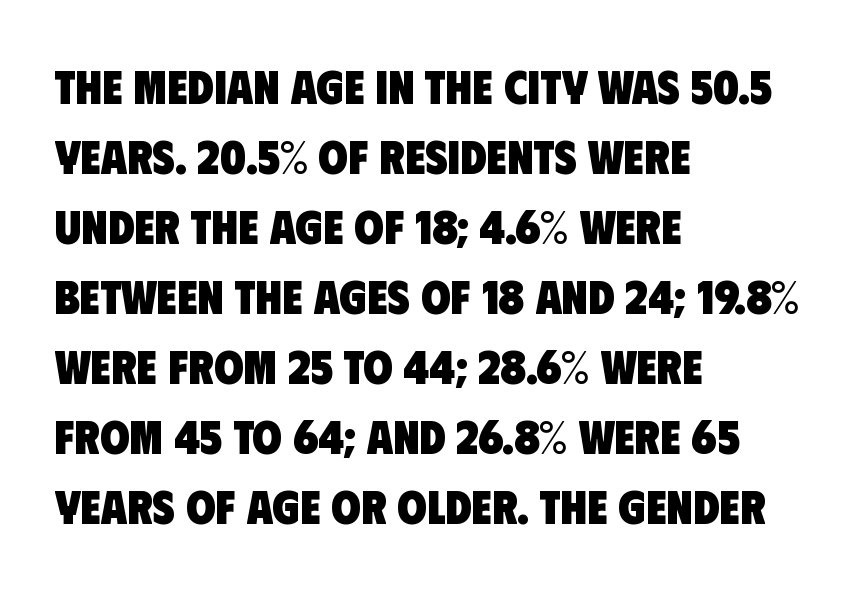
{"serif": "no", "bold": "yes", "weight": "heavy", "width": "condensed", "stroke_contrast": "low", "x_height": "large", "monospaced": "no", "underline": "no", "align": "left", "line_spacing": "normal", "line_spacing_ratio": 1.46, "letter_spacing": "normal", "letter_spacing_em": 0.0, "glyph_px": 48}
